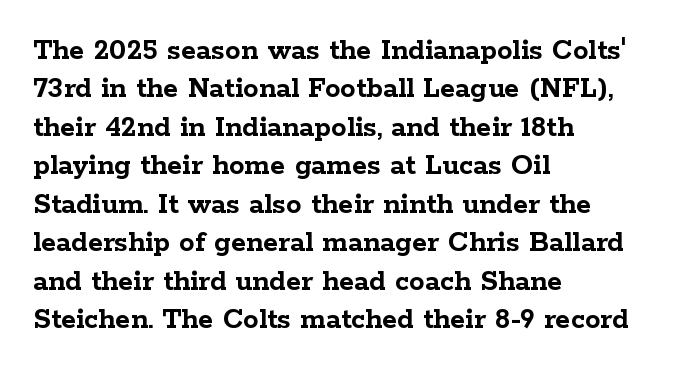
How are the letters spaced? Ordinarily, with no added tracking. Rendered with straight, roman letterforms. The glyphs are unaccompanied by any horizontal stroke below them. The lines in this sample share a left origin and differ only in where they stop. Varying glyph widths throughout — classic text-font behaviour. The typeface chosen for these lines features serifs.
